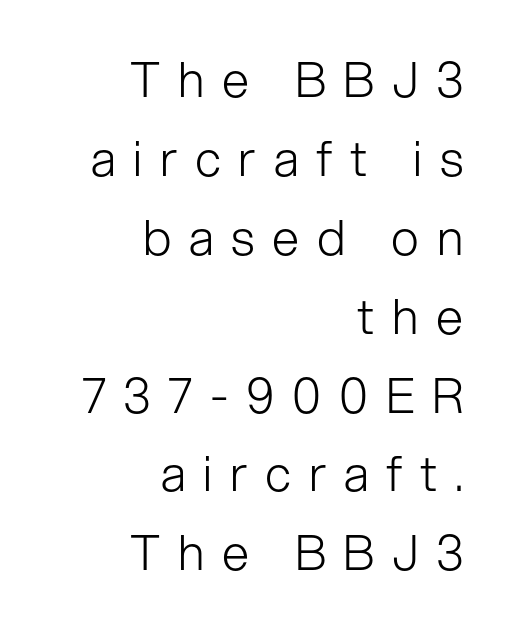
{"serif": "no", "italic": "no", "bold": "no", "weight": "light", "width": "normal", "stroke_contrast": "low", "x_height": "medium", "monospaced": "no", "underline": "no", "align": "right", "line_spacing": "normal", "line_spacing_ratio": 1.61, "letter_spacing": "wide", "letter_spacing_em": 0.36, "glyph_px": 49}
